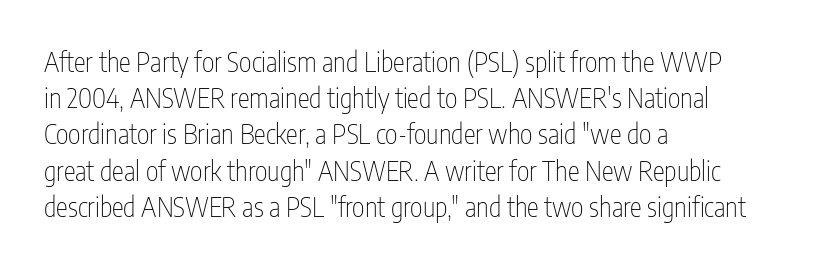
The strokes carry an ordinary text weight at most. Teacher's note: observe the even left margin — that is flush-left alignment. The lines sit at an ordinary, default distance from one another. Does extra space separate the letters? No, they use regular spacing. Posture: vertical. The specimen omits any rule beneath the text block's lines.
